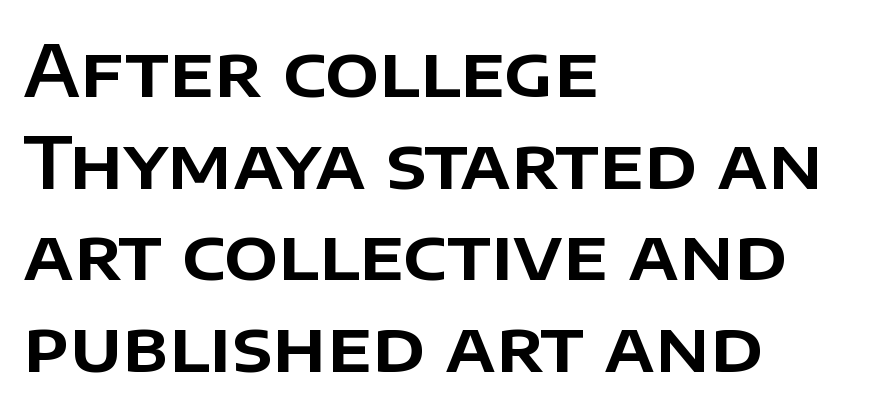
The image shows 71 px sans-serif type, upright; set left-aligned, normal line spacing (1.29x), normal letter spacing, not underlined; low stroke contrast and a large x-height.
